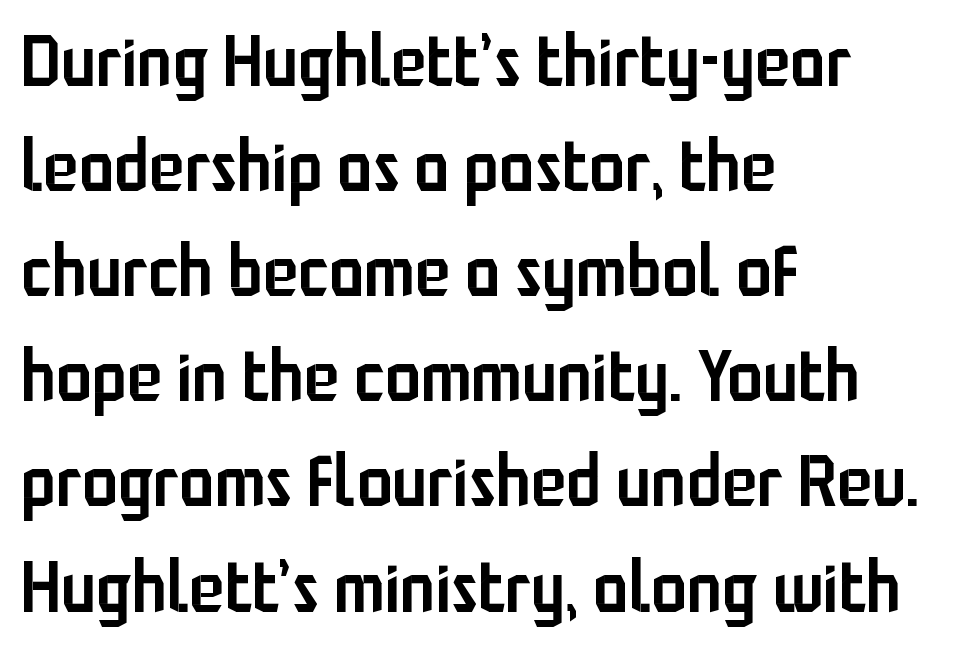
{"serif": "no", "italic": "no", "bold": "semi", "weight": "semibold", "width": "condensed", "stroke_contrast": "low", "x_height": "medium", "monospaced": "no", "underline": "no", "align": "left", "line_spacing": "normal", "line_spacing_ratio": 1.46, "letter_spacing": "normal", "letter_spacing_em": 0.0, "glyph_px": 72}
